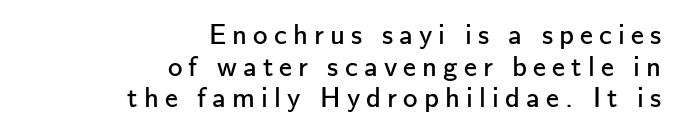
Notice how the stems are strictly vertical — no italics here. Tightly led — the rows are bunched. Counters stay open thanks to moderate or lighter strokes. Alignment: flush right. Classification — sans serif. The horizontal fit of the characters is loose and conspicuously gappy.
